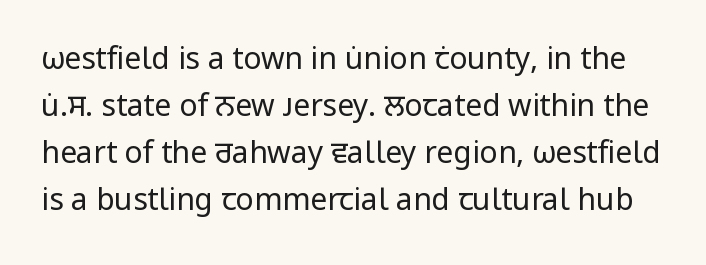
Q: Is the text bold? A: No.
Q: Is the text italic (slanted)? A: No, it is upright.
Q: Is the typeface a serif or a sans-serif typeface? A: Sans-serif.
Q: Is the text underlined? A: No.
Q: Is the spacing between letters normal or unusually wide? A: Normal.
Q: Is the spacing between lines tight, normal or loose? A: Normal.
Q: Width (condensed, normal, or wide)? A: Normal.
Q: Stroke contrast? A: Low.
Q: x-height? A: Medium.
Q: Monospaced? A: No.
